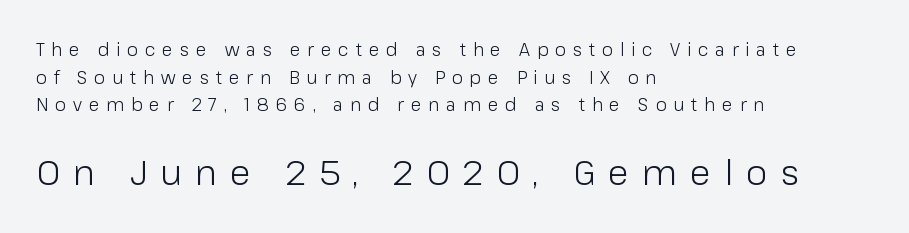
{"serif": "no", "italic": "no", "bold": "no", "weight": "light", "width": "normal", "stroke_contrast": "low", "x_height": "medium", "monospaced": "no", "underline": "no", "align": "left", "line_spacing": "normal", "line_spacing_ratio": 1.54, "letter_spacing": "wide", "letter_spacing_em": 0.37, "larger_block": "second", "size_ratio": 1.94, "glyph_px": 35}
